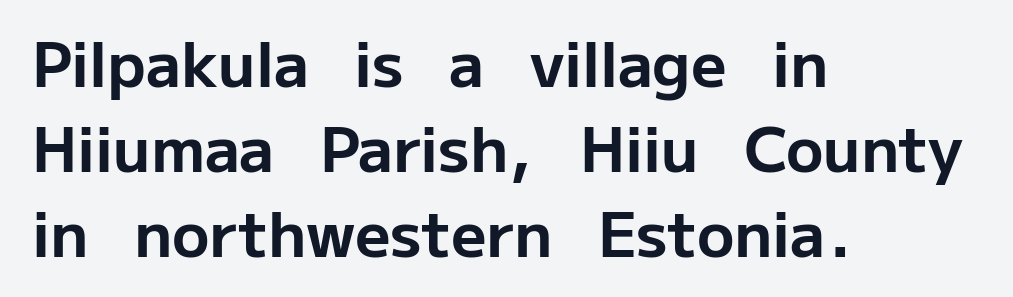
Q: Is the text bold? A: Yes.
Q: Is the text italic (slanted)? A: No, it is upright.
Q: Is the typeface a serif or a sans-serif typeface? A: Sans-serif.
Q: Is the text underlined? A: No.
Q: How is the paragraph aligned? A: Left-aligned.
Q: Is the spacing between letters normal or unusually wide? A: Normal.
Q: Is the spacing between lines tight, normal or loose? A: Normal.
Q: Width (condensed, normal, or wide)? A: Normal.
Q: Stroke contrast? A: Low.
Q: x-height? A: Medium.
Q: Monospaced? A: No.
